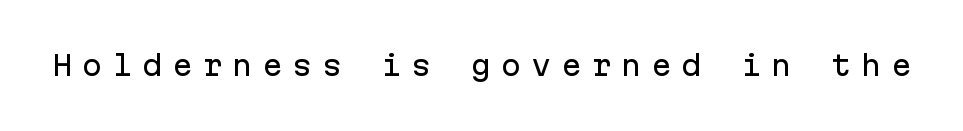
Q: Is the text italic (slanted)? A: No, it is upright.
Q: Is the text underlined? A: No.
Q: Is the spacing between letters normal or unusually wide? A: Unusually wide.
